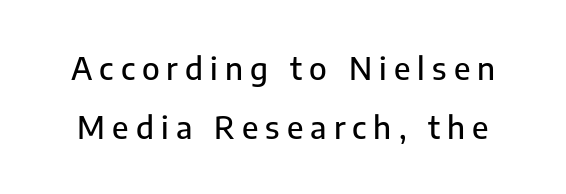
The image shows 31 px sans-serif type, upright; set line spacing 1.89x, unusually wide letter spacing (+0.23 em), not underlined; low stroke contrast and a medium x-height.
